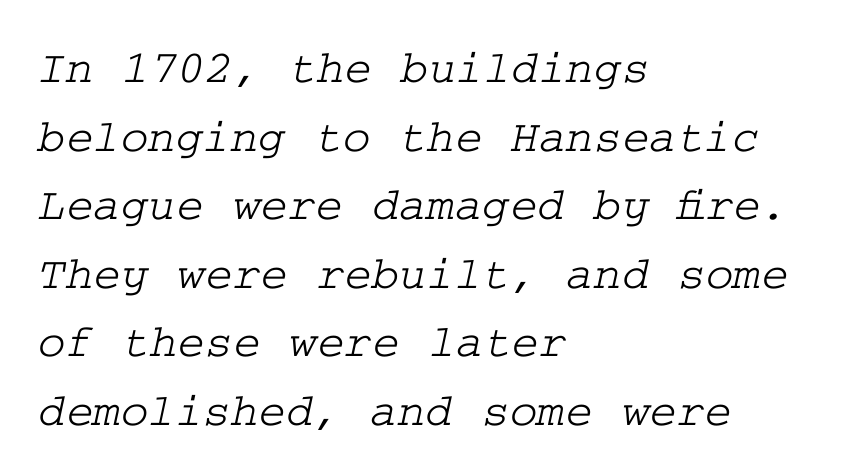
Q: Is the typeface a serif or a sans-serif typeface? A: Serif.
Q: Is the text underlined? A: No.
Q: How is the paragraph aligned? A: Left-aligned.
Q: Is the spacing between letters normal or unusually wide? A: Normal.
Q: Is the spacing between lines tight, normal or loose? A: Normal.
Q: Width (condensed, normal, or wide)? A: Wide.
Q: Stroke contrast? A: Low.
Q: x-height? A: Medium.
